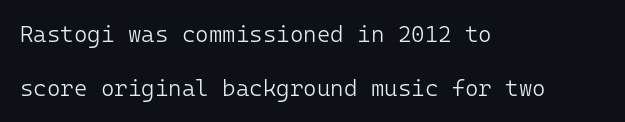
The image shows 23 px text type, upright; set left-aligned, loose line spacing (2.34x), normal letter spacing, not underlined.
